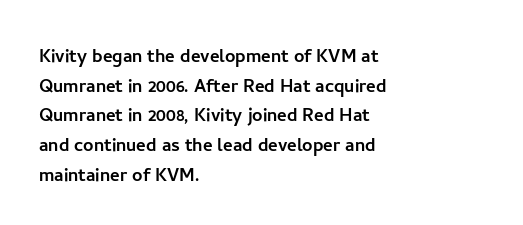
{"italic": "no", "underline": "no", "align": "left", "line_spacing": "normal", "line_spacing_ratio": 1.29, "letter_spacing": "normal", "letter_spacing_em": 0.0, "glyph_px": 23}
